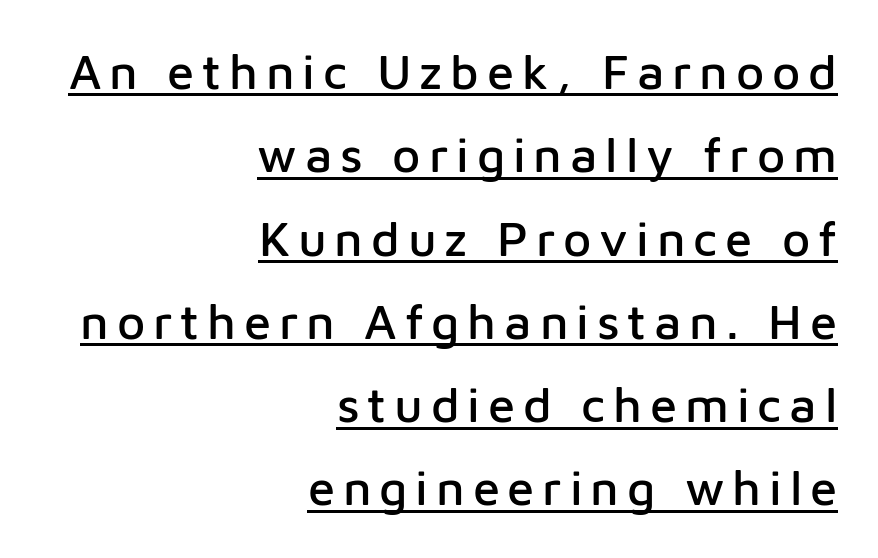
Do the letters lean? They stand straight. Line spacing here is normal. Is there an underline? Yes — a line sits under the letters. Is this a sans? Yes — the strokes have no serifs. Is the block centered? No — it sits flush against the right margin. Proportional: the letters do not fall into vertical columns.
